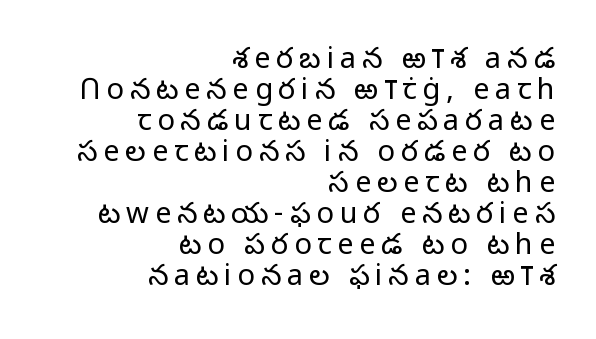
The specimen omits any rule beneath the text block's lines. Casual observation: everything's shoved over to the right. It's the straight-up-and-down kind of type. The letters advance in unequal steps, a hallmark of proportional type.
